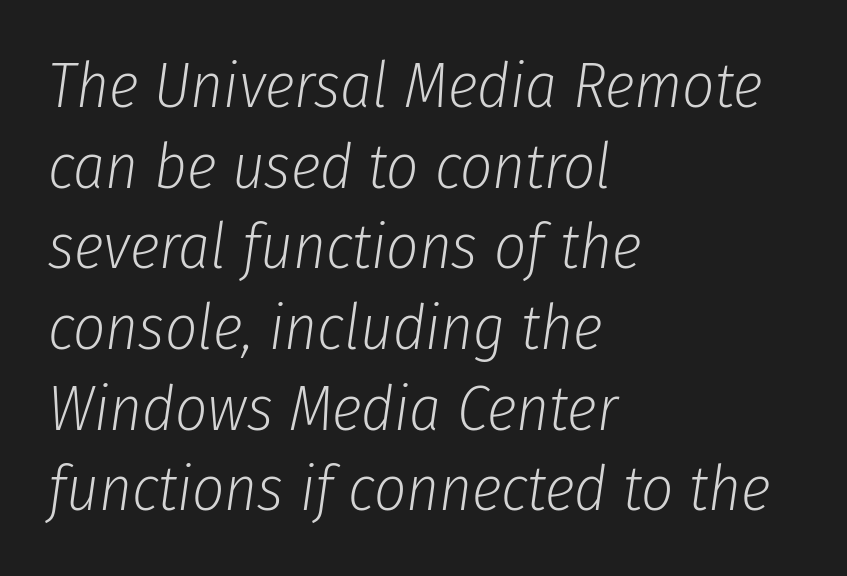
Q: Is the text bold? A: No.
Q: Is the text italic (slanted)? A: Yes, it leans right by about 8 degrees.
Q: Is the text underlined? A: No.
Q: How is the paragraph aligned? A: Left-aligned.
Q: Is the spacing between letters normal or unusually wide? A: Normal.
Q: Is the spacing between lines tight, normal or loose? A: Normal.
Q: Width (condensed, normal, or wide)? A: Condensed.
Q: Stroke contrast? A: Low.
Q: x-height? A: Medium.
Q: Monospaced? A: No.
